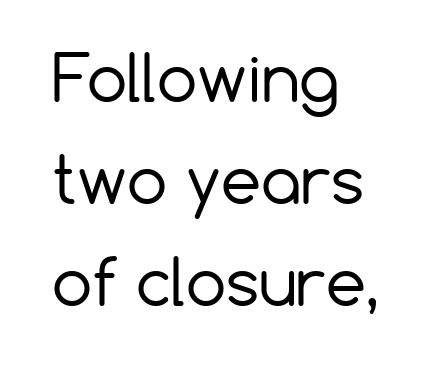
{"serif": "no", "italic": "no", "bold": "no", "weight": "regular", "width": "normal", "stroke_contrast": "low", "x_height": "medium", "monospaced": "no", "underline": "no", "align": "left", "line_spacing": "normal", "line_spacing_ratio": 1.59, "letter_spacing": "normal", "letter_spacing_em": 0.0, "glyph_px": 64}
